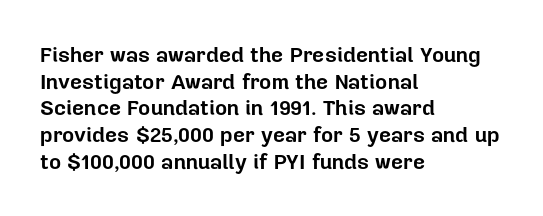
{"italic": "no", "bold": "yes", "underline": "no", "align": "left", "line_spacing": "normal", "line_spacing_ratio": 1.27, "letter_spacing": "normal", "letter_spacing_em": 0.0, "glyph_px": 21}
